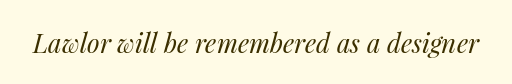
The image shows 26 px text type, italic (leaning right); set normal letter spacing, not underlined.
